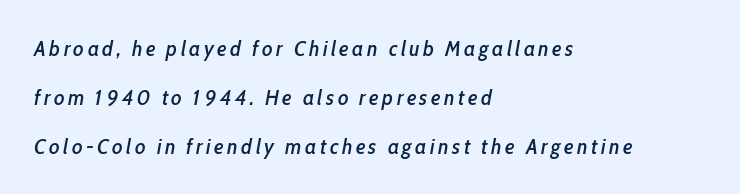
Q: Is the text italic (slanted)? A: Yes, it leans right by about 10 degrees.
Q: Is the text underlined? A: No.
Q: How is the paragraph aligned? A: Left-aligned.
Q: Is the spacing between lines tight, normal or loose? A: Loose.
